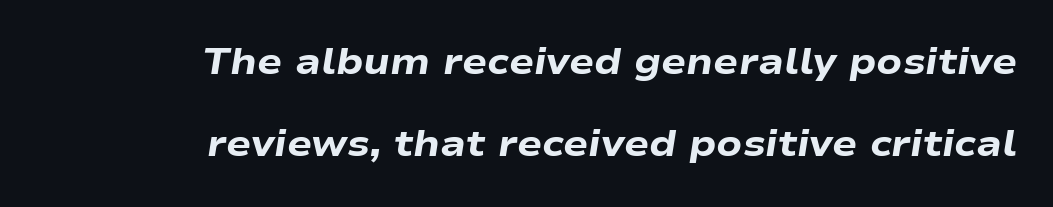
The image shows 37 px heavy, wide type, italic (leaning right); set right-aligned, loose line spacing (2.22x), normal letter spacing, not underlined; low stroke contrast and a medium x-height.
